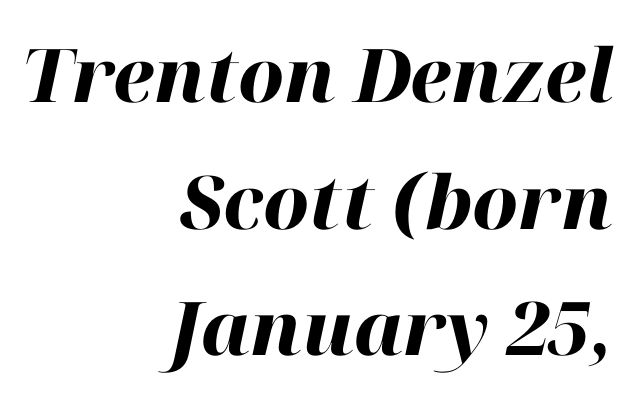
Q: Is the text bold? A: Yes.
Q: Is the text italic (slanted)? A: Yes, it leans right by about 12 degrees.
Q: Is the text underlined? A: No.
Q: How is the paragraph aligned? A: Right-aligned.
Q: Is the spacing between letters normal or unusually wide? A: Normal.
Q: Width (condensed, normal, or wide)? A: Normal.
Q: Stroke contrast? A: High.
Q: x-height? A: Medium.
Q: Monospaced? A: No.
